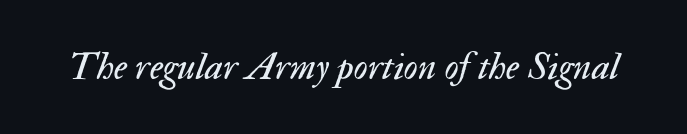
The image shows 39 px regular-weight type, italic (leaning right); set normal letter spacing, not underlined; medium stroke contrast and a small x-height.
